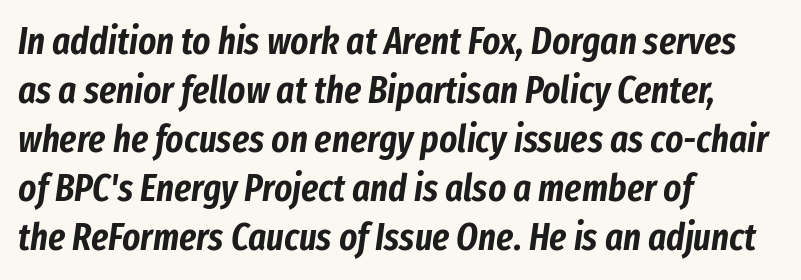
The image shows 38 px condensed type, italic (leaning right); set left-aligned, normal line spacing (1.29x), normal letter spacing, not underlined; low stroke contrast and a medium x-height.
